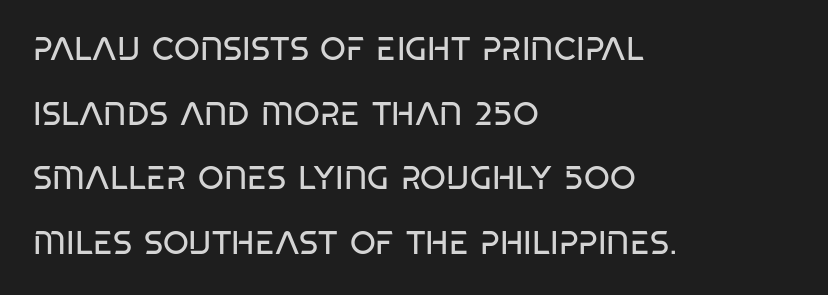
{"serif": "no", "italic": "no", "bold": "no", "weight": "regular", "width": "condensed", "stroke_contrast": "low", "x_height": "large", "monospaced": "no", "underline": "no", "align": "left", "line_spacing": "loose", "line_spacing_ratio": 1.96, "letter_spacing": "normal", "letter_spacing_em": 0.0, "glyph_px": 33}
